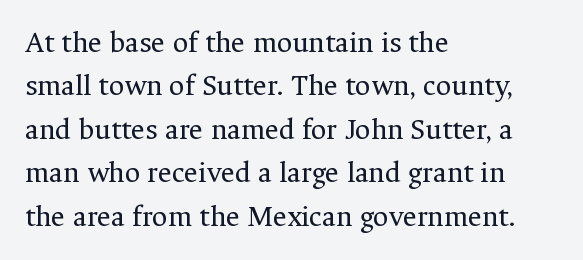
Q: Is the text bold? A: No.
Q: Is the text italic (slanted)? A: No, it is upright.
Q: Is the typeface a serif or a sans-serif typeface? A: Serif.
Q: Is the text underlined? A: No.
Q: How is the paragraph aligned? A: Left-aligned.
Q: Is the spacing between letters normal or unusually wide? A: Normal.
Q: Is the spacing between lines tight, normal or loose? A: Normal.
Q: Width (condensed, normal, or wide)? A: Normal.
Q: Stroke contrast? A: Medium.
Q: x-height? A: Medium.
Q: Monospaced? A: No.
